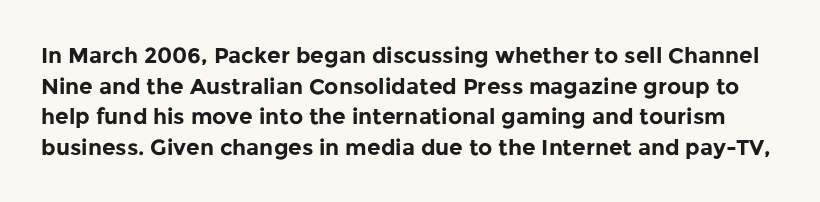
{"italic": "no", "bold": "yes", "underline": "no", "line_spacing": "normal", "line_spacing_ratio": 1.39, "letter_spacing": "normal", "letter_spacing_em": 0.0, "glyph_px": 22}
